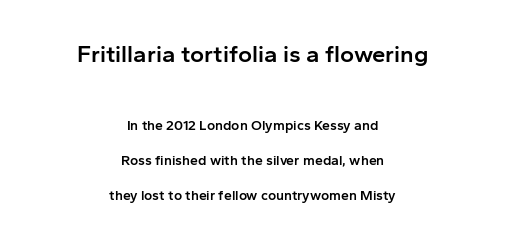
{"italic": "no", "bold": "semi", "underline": "no", "align": "center", "line_spacing": "loose", "line_spacing_ratio": 2.47, "letter_spacing": "normal", "letter_spacing_em": 0.0, "larger_block": "first", "size_ratio": 1.71, "glyph_px": 24}
